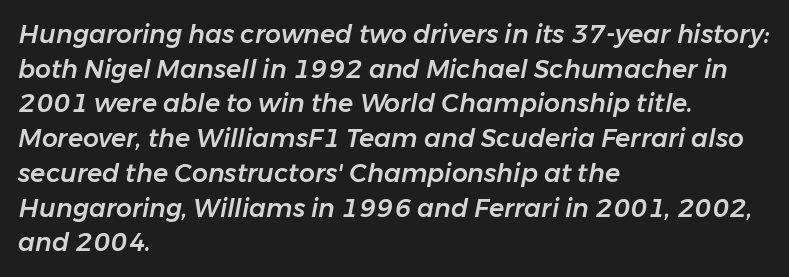
Rendered with sloped, italic letterforms. Leftover space on each line is placed entirely after the last word. The passage shown stacks its lines at a standard gap. Descenders hang freely into open space. Look at the tracking — it's just the regular setting, nothing added.
